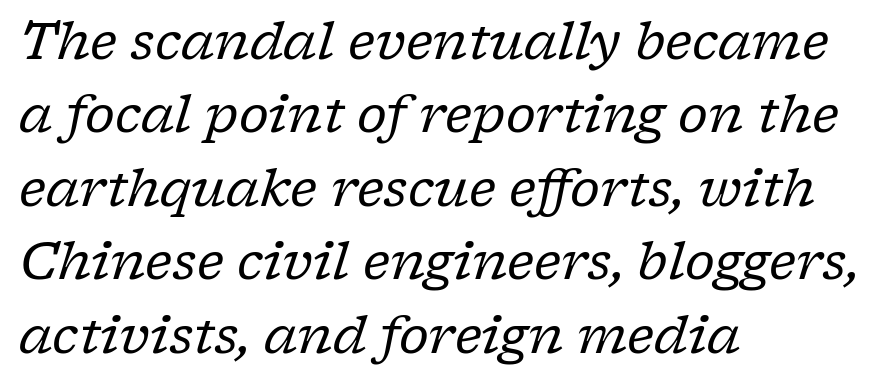
The image shows 51 px regular-weight serif type, italic (leaning right); set left-aligned, normal line spacing (1.44x), normal letter spacing, not underlined; low stroke contrast and a medium x-height.
